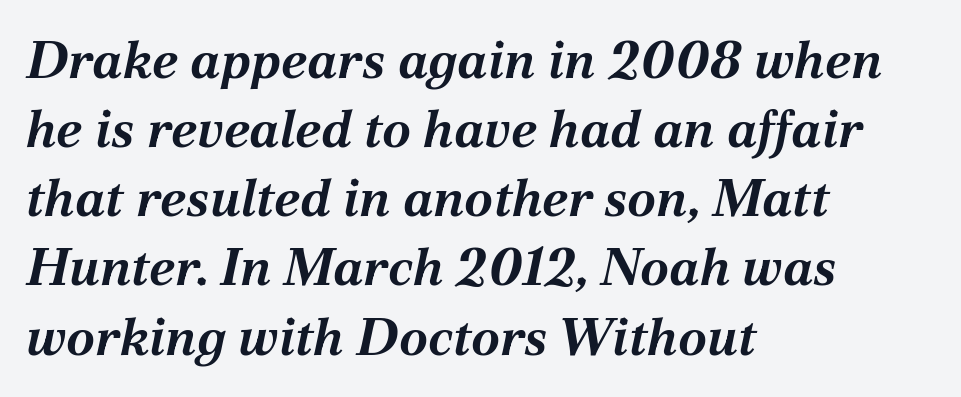
Each row of text sits above clean, open space. Typeset ragged right — the left edge is the straight one. Students, note that the glyphs here touch the page at normal intervals. Look at the stroke-to-counter ratio: heavy, a bold. Character widths vary here, with narrow letters taking less room than wide ones.
